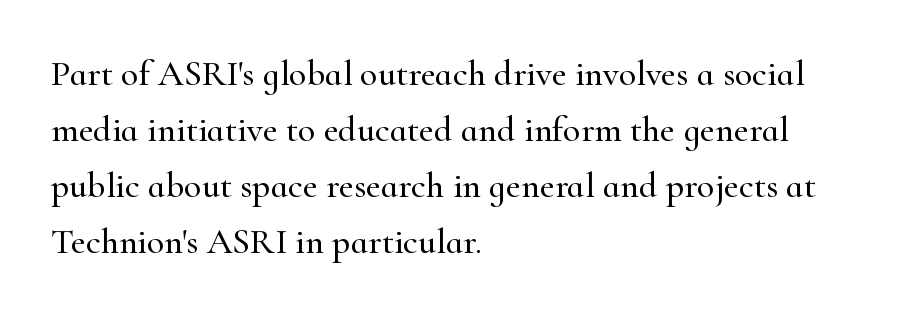
Q: Is the text italic (slanted)? A: No, it is upright.
Q: Is the typeface a serif or a sans-serif typeface? A: Serif.
Q: Is the text underlined? A: No.
Q: How is the paragraph aligned? A: Left-aligned.
Q: Is the spacing between letters normal or unusually wide? A: Normal.
Q: Is the spacing between lines tight, normal or loose? A: Normal.
Q: Width (condensed, normal, or wide)? A: Normal.
Q: Stroke contrast? A: High.
Q: x-height? A: Small.
Q: Monospaced? A: No.
